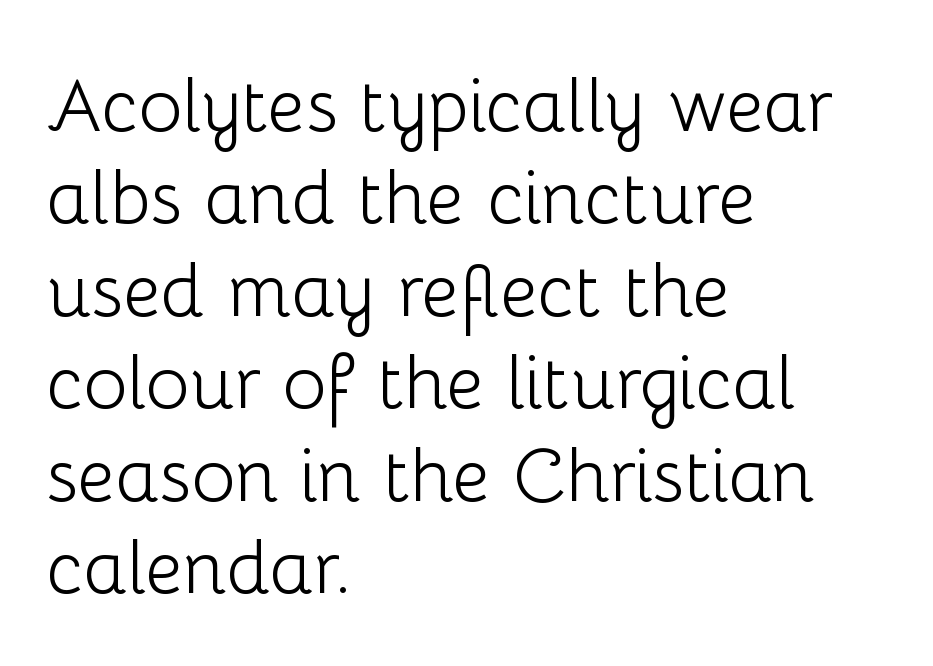
Q: Is the text bold? A: No.
Q: Is the text italic (slanted)? A: No, it is upright.
Q: Is the typeface a serif or a sans-serif typeface? A: Sans-serif.
Q: Is the text underlined? A: No.
Q: How is the paragraph aligned? A: Left-aligned.
Q: Is the spacing between letters normal or unusually wide? A: Normal.
Q: Is the spacing between lines tight, normal or loose? A: Normal.
Q: Width (condensed, normal, or wide)? A: Normal.
Q: Stroke contrast? A: Low.
Q: x-height? A: Medium.
Q: Monospaced? A: No.
